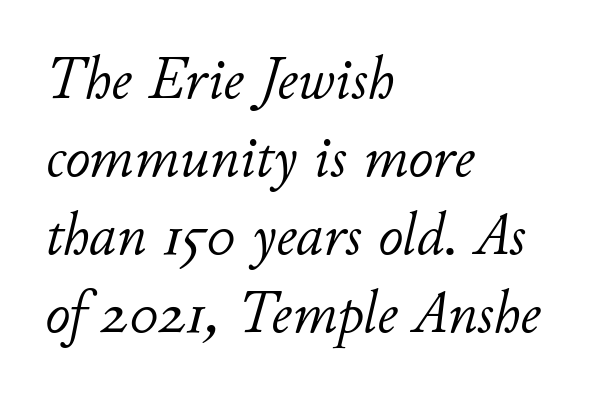
Would a proofreader flag this as italicized? Yes. Stems here are at most as thick as an everyday book face. Check the space under the baseline: it is left empty. Here the designer chose a conventional face with non-uniform glyph widths.
